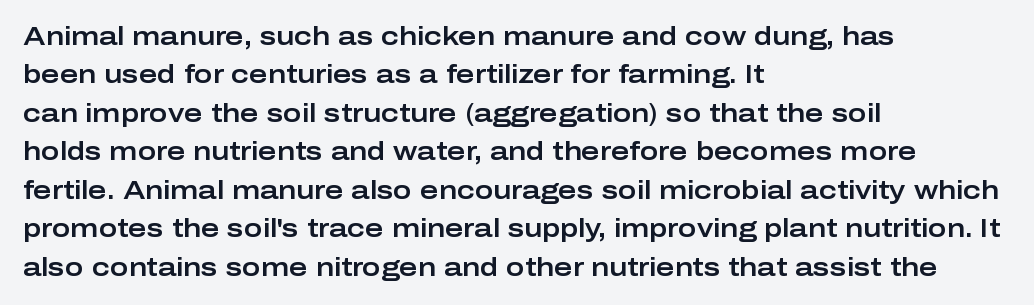
Q: Is the text italic (slanted)? A: No, it is upright.
Q: Is the text underlined? A: No.
Q: How is the paragraph aligned? A: Left-aligned.
Q: Is the spacing between letters normal or unusually wide? A: Normal.
Q: Is the spacing between lines tight, normal or loose? A: Normal.
